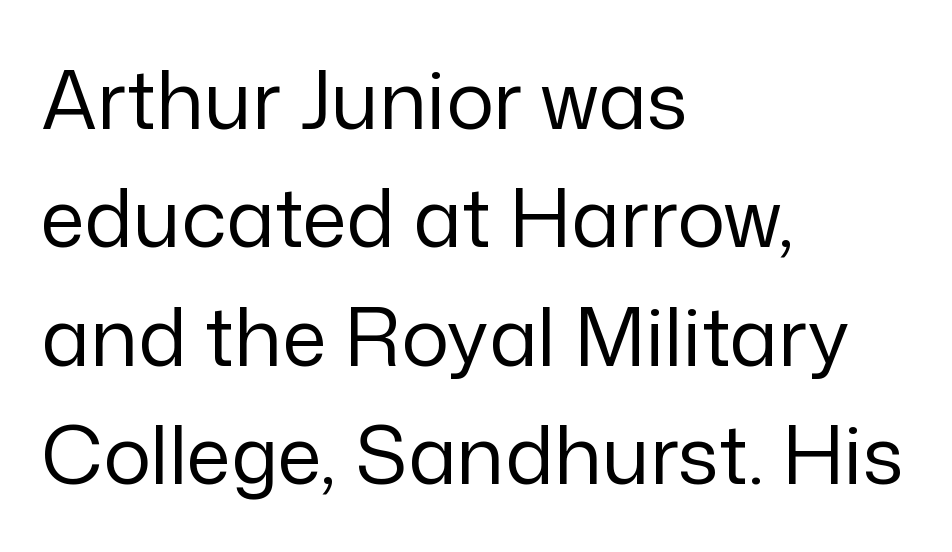
The image shows 80 px regular-weight sans-serif type, upright; set left-aligned, normal line spacing (1.48x), normal letter spacing, not underlined; low stroke contrast and a medium x-height.
